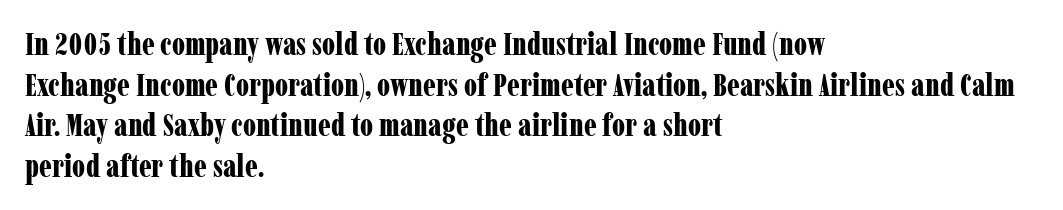
The image shows 31 px bold, condensed serif type, upright; set left-aligned, normal line spacing (1.31x), normal letter spacing, not underlined; low stroke contrast and a medium x-height.
